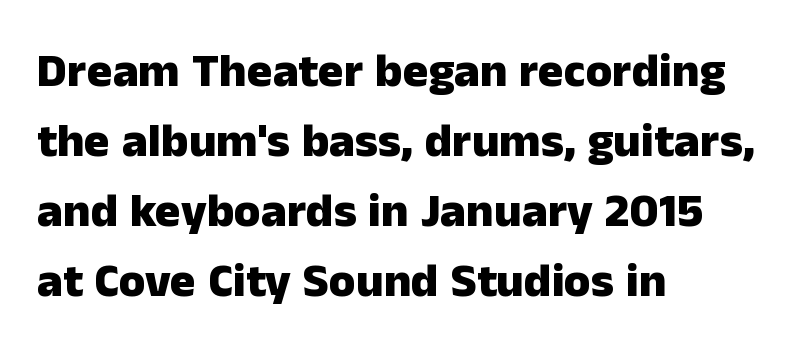
This sample has the flowing, uneven cadence of proportional lettering. In terms of letterform style, serifs are entirely absent. The rows are spaced the way most documents space them. The rendering anchors every line to the left-hand side.
